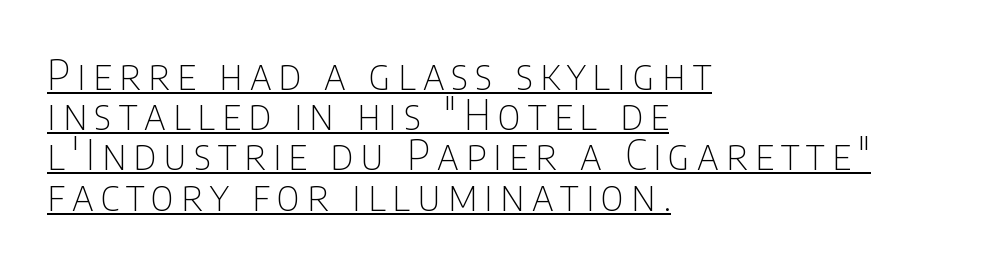
Q: Is the text bold? A: No.
Q: Is the text italic (slanted)? A: No, it is upright.
Q: Is the typeface a serif or a sans-serif typeface? A: Sans-serif.
Q: Is the text underlined? A: Yes.
Q: How is the paragraph aligned? A: Left-aligned.
Q: Is the spacing between lines tight, normal or loose? A: Tight.
Q: Width (condensed, normal, or wide)? A: Condensed.
Q: Stroke contrast? A: Low.
Q: x-height? A: Large.
Q: Monospaced? A: No.
